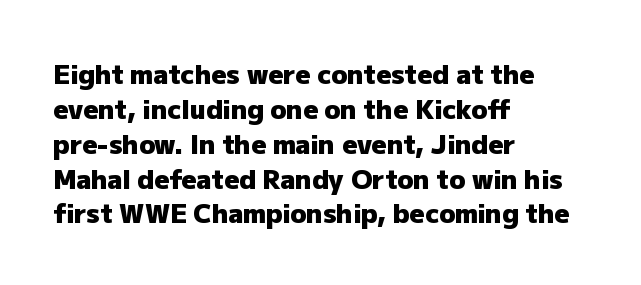
{"italic": "no", "bold": "yes", "underline": "no", "align": "left", "line_spacing": "normal", "line_spacing_ratio": 1.34, "letter_spacing": "normal", "letter_spacing_em": 0.0, "glyph_px": 26}
